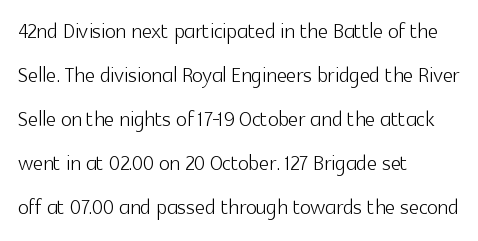
The image shows 28 px light sans-serif type, upright; set left-aligned, normal line spacing (1.57x), normal letter spacing, not underlined; a medium x-height.
